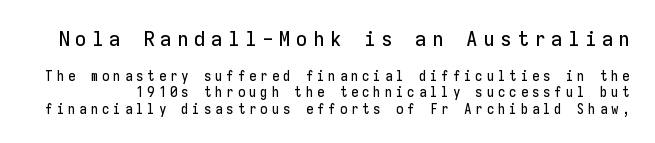
{"italic": "no", "underline": "no", "line_spacing_ratio": 1.18, "letter_spacing": "wide", "letter_spacing_em": 0.26, "larger_block": "first", "size_ratio": 1.5, "glyph_px": 21}
